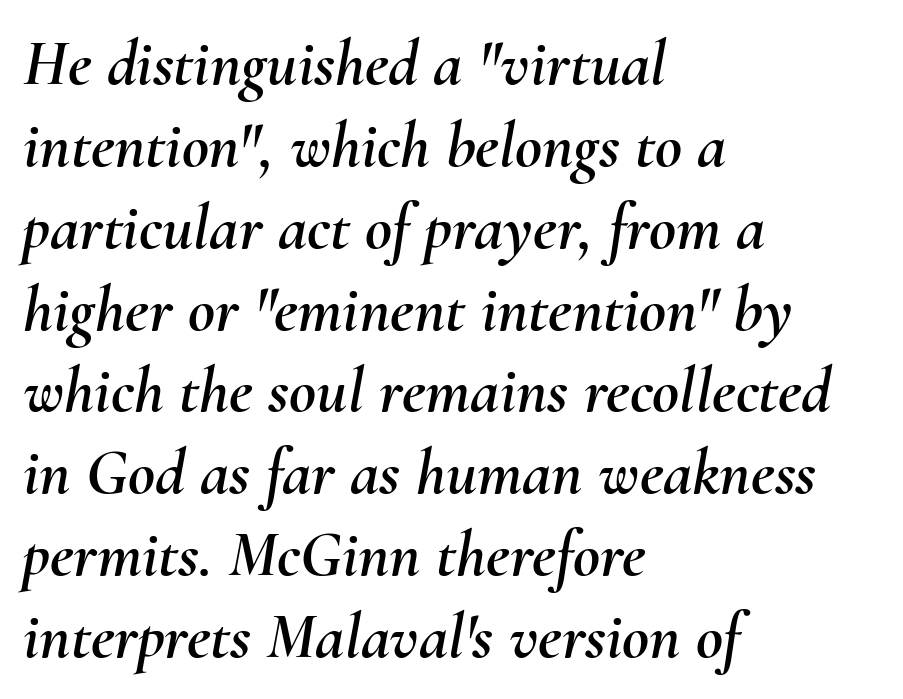
The image shows 66 px text type, italic (leaning right); set left-aligned, line spacing 1.24x, normal letter spacing, not underlined; medium stroke contrast and a small x-height.
